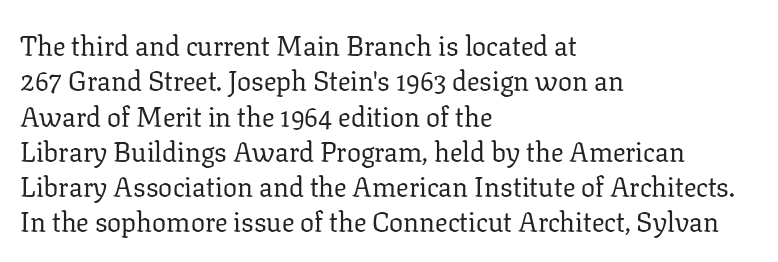
The image shows 28 px regular-weight serif type, upright; set left-aligned, normal line spacing (1.26x), normal letter spacing, not underlined; low stroke contrast and a medium x-height.
